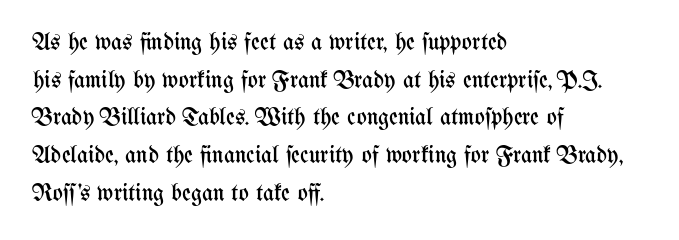
The setting favours the left margin, as ordinary paragraphs usually do. The face looks like a standard text weight, possibly lighter. Each row of text sits above clean, open space. Posture: straight, roman, zero tilt.
